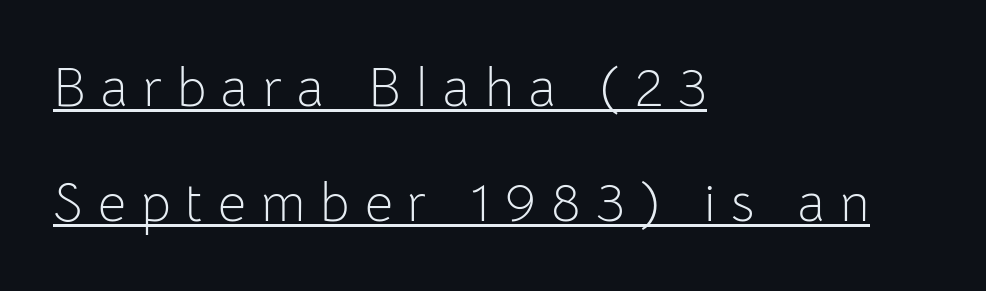
Q: Is the text bold? A: No.
Q: Is the text italic (slanted)? A: No, it is upright.
Q: Is the typeface a serif or a sans-serif typeface? A: Sans-serif.
Q: Is the text underlined? A: Yes.
Q: How is the paragraph aligned? A: Left-aligned.
Q: Is the spacing between letters normal or unusually wide? A: Unusually wide.
Q: Is the spacing between lines tight, normal or loose? A: Loose.
Q: Width (condensed, normal, or wide)? A: Normal.
Q: Stroke contrast? A: Low.
Q: x-height? A: Medium.
Q: Monospaced? A: No.
